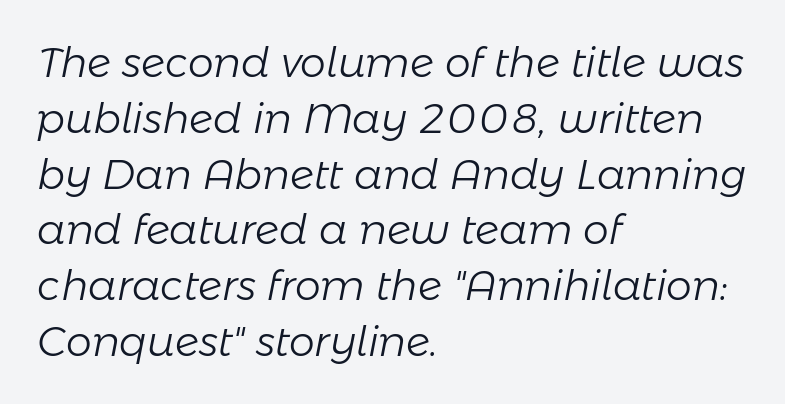
Q: Is the text bold? A: No.
Q: Is the text italic (slanted)? A: Yes, it leans right by about 11 degrees.
Q: Is the text underlined? A: No.
Q: How is the paragraph aligned? A: Left-aligned.
Q: Is the spacing between letters normal or unusually wide? A: Normal.
Q: Is the spacing between lines tight, normal or loose? A: Normal.
Q: Width (condensed, normal, or wide)? A: Normal.
Q: Stroke contrast? A: Low.
Q: x-height? A: Medium.
Q: Monospaced? A: No.
